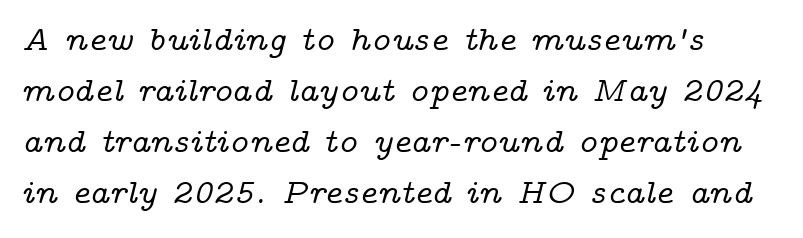
{"serif": "yes", "italic": "yes", "lean": "right", "slant_degrees": 14, "width": "wide", "stroke_contrast": "low", "x_height": "medium", "monospaced": "no", "underline": "no", "align": "left", "line_spacing": "normal", "line_spacing_ratio": 1.5, "letter_spacing": "normal", "letter_spacing_em": 0.0, "glyph_px": 34}
